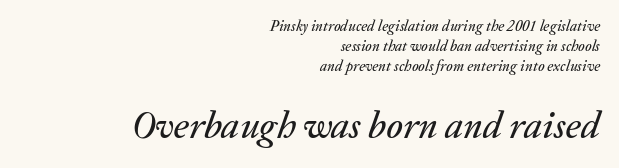
{"italic": "yes", "lean": "right", "slant_degrees": 20, "width": "normal", "stroke_contrast": "medium", "x_height": "medium", "monospaced": "no", "underline": "no", "align": "right", "line_spacing": "normal", "line_spacing_ratio": 1.33, "letter_spacing": "normal", "letter_spacing_em": 0.0, "larger_block": "second", "size_ratio": 2.53, "glyph_px": 38}
